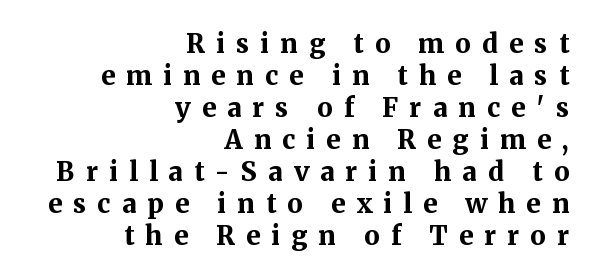
The image shows 26 px bold type, upright; set right-aligned, line spacing 1.23x, unusually wide letter spacing (+0.43 em), not underlined.
